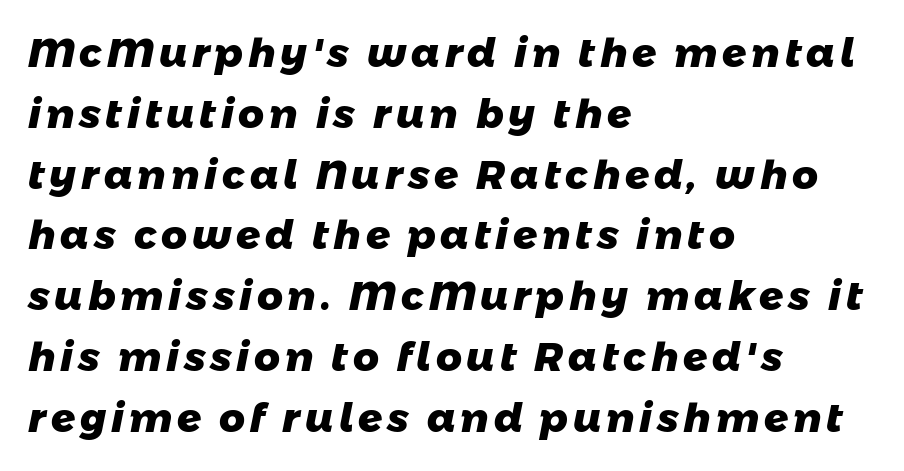
Thick stems and heavy bowls — unmistakably bold. Do the characters align in a grid? No, the font is proportional. In terms of letterform style, serifs are entirely absent. Nobody drew a line under any word here. Whoever set this chose a conventional vertical rhythm.
